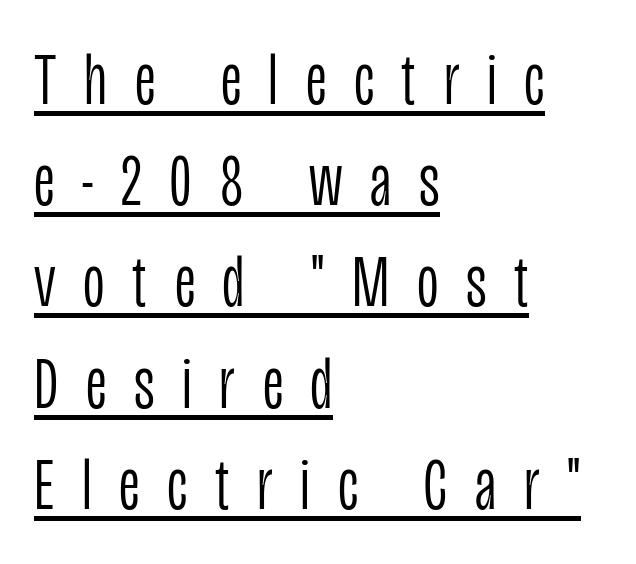
{"serif": "no", "italic": "no", "bold": "no", "weight": "light", "width": "condensed", "stroke_contrast": "low", "x_height": "large", "monospaced": "no", "underline": "yes", "align": "left", "line_spacing": "normal", "line_spacing_ratio": 1.35, "letter_spacing": "wide", "letter_spacing_em": 0.37, "glyph_px": 75}
